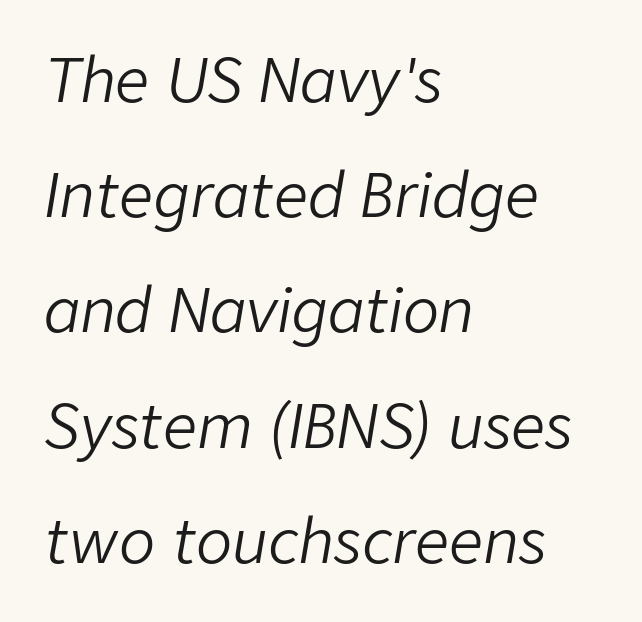
The image shows 60 px light type, italic (leaning right); set left-aligned, loose line spacing (1.92x), normal letter spacing, not underlined; low stroke contrast and a medium x-height.
